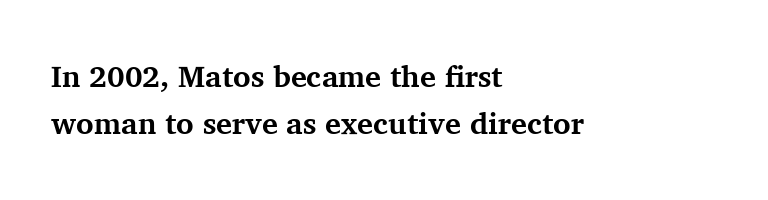
Q: Is the text bold? A: Yes.
Q: Is the text italic (slanted)? A: No, it is upright.
Q: Is the typeface a serif or a sans-serif typeface? A: Serif.
Q: Is the text underlined? A: No.
Q: How is the paragraph aligned? A: Left-aligned.
Q: Is the spacing between letters normal or unusually wide? A: Normal.
Q: Is the spacing between lines tight, normal or loose? A: Normal.
Q: Width (condensed, normal, or wide)? A: Normal.
Q: Stroke contrast? A: Medium.
Q: x-height? A: Medium.
Q: Monospaced? A: No.
